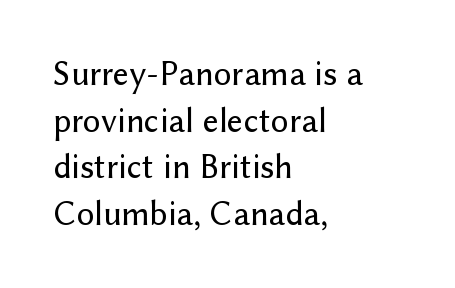
You can tell from the bare stems that sans-serif type was used. The ragged edge is on the right, which tells us the setting is flush left. Characters follow at the spacing the type designer built in. Leading matches the norm, producing a regular column. The face used here is proportionally spaced, like ordinary book or web type.
